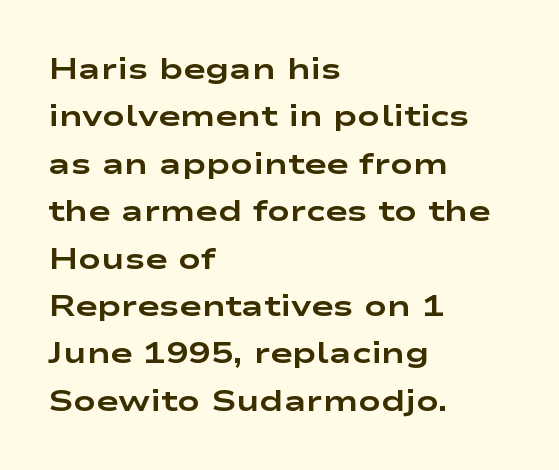
The image shows 30 px bold, wide sans-serif type, upright; set left-aligned, normal line spacing (1.58x), normal letter spacing, not underlined; low stroke contrast and a medium x-height.
